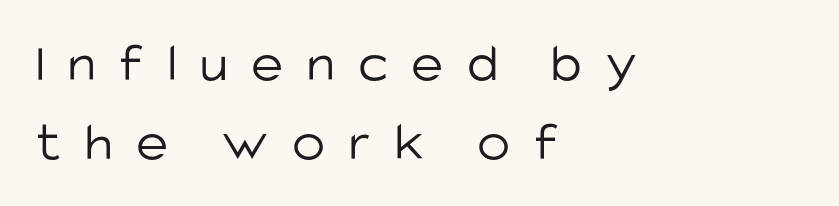
{"serif": "no", "italic": "no", "bold": "no", "weight": "light", "width": "normal", "stroke_contrast": "low", "x_height": "large", "monospaced": "no", "underline": "no", "align": "left", "line_spacing": "normal", "line_spacing_ratio": 1.43, "letter_spacing": "wide", "letter_spacing_em": 0.43, "glyph_px": 55}
